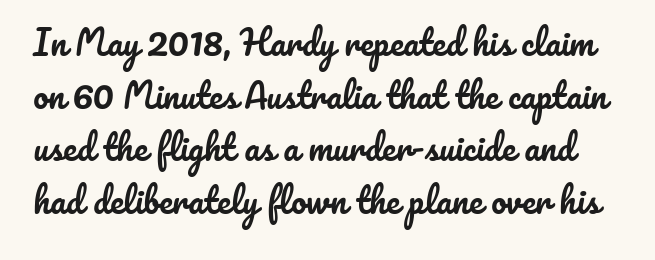
The image shows 34 px text type; set normal line spacing (1.55x), normal letter spacing, not underlined; low stroke contrast and a small x-height.
